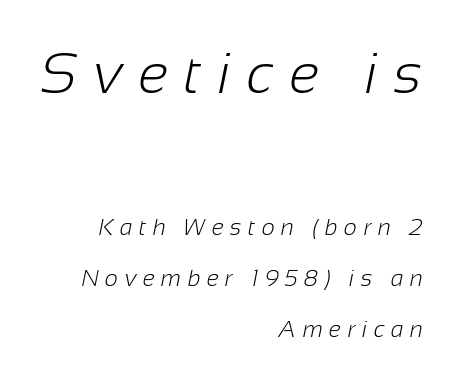
Type style note: lacks serifs. The text block is weighted toward the right margin, trailing off unevenly leftward. Compared with typical paragraphs, the rows here are farther apart. Letter spacing: wide. Visually, the top section dominates because its glyphs are scaled up.
